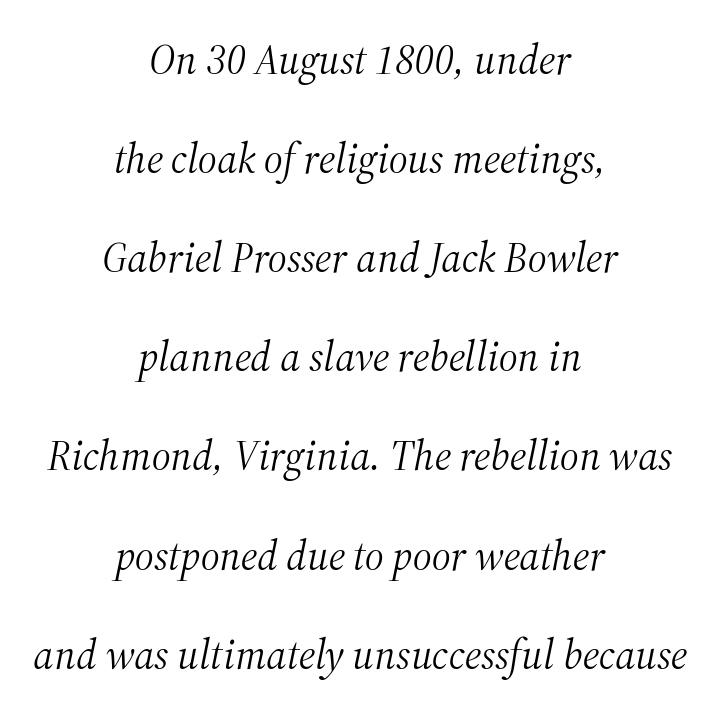
{"serif": "yes", "italic": "yes", "lean": "right", "slant_degrees": 12, "bold": "no", "weight": "light", "width": "normal", "stroke_contrast": "medium", "x_height": "medium", "monospaced": "no", "underline": "no", "align": "center", "line_spacing": "loose", "line_spacing_ratio": 2.36, "letter_spacing": "normal", "letter_spacing_em": 0.0, "glyph_px": 42}
